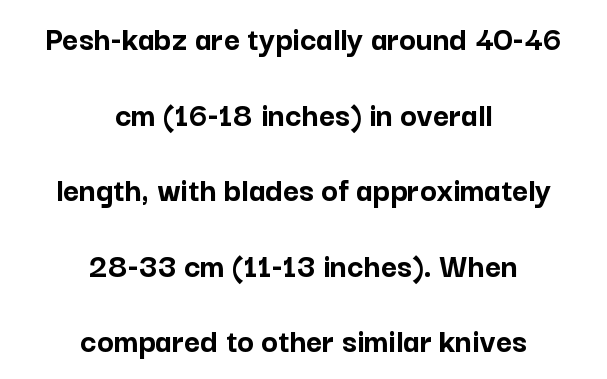
{"serif": "no", "italic": "no", "bold": "yes", "weight": "semibold", "width": "normal", "stroke_contrast": "low", "x_height": "medium", "monospaced": "no", "underline": "no", "align": "center", "line_spacing": "loose", "line_spacing_ratio": 2.16, "letter_spacing": "normal", "letter_spacing_em": 0.0, "glyph_px": 35}
